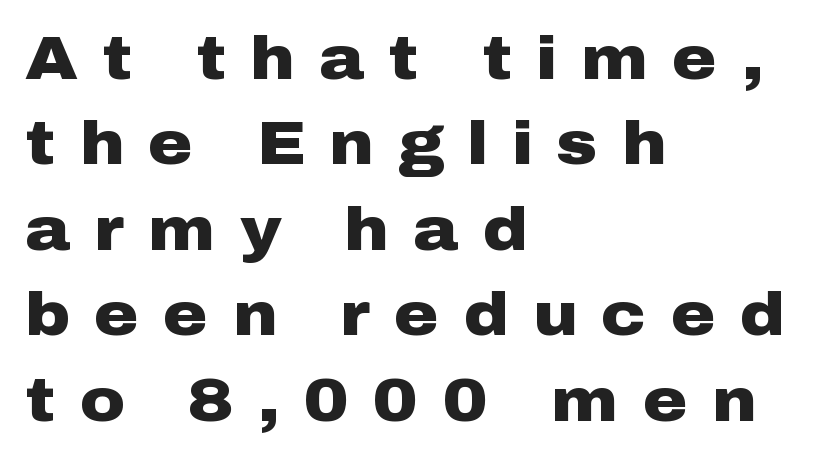
If you drew a line through each stem, it would be perfectly vertical. A classic flush-left, rag-right setting is used for this passage. Leading matches the norm, producing a regular column. Is the type bold? Yes — the strokes are clearly thick and heavy. Unmarked baselines from the first word to the last. The typeface chosen for these lines omits serifs.
